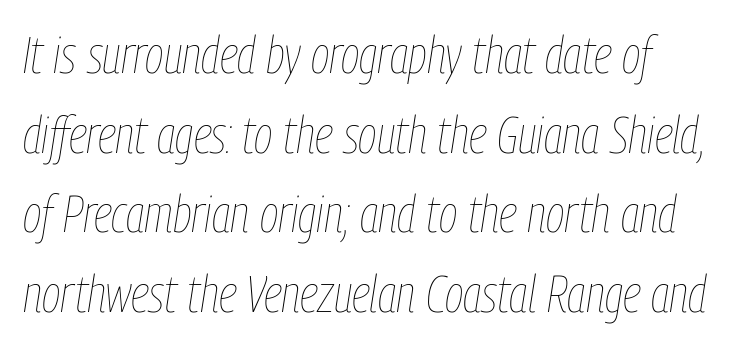
Is this a heavy cut? Hardly; it is regular or lighter. Descender tails drop into unmarked territory. Compared with typical paragraphs, the rows here are spaced about the same. Does the lettering tilt? It does — this is italic.
